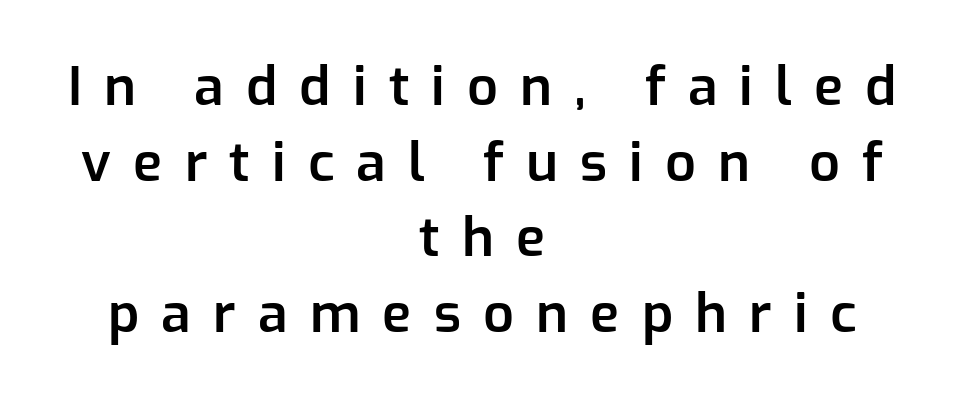
Q: Is the text bold? A: Semi-bold.
Q: Is the text italic (slanted)? A: No, it is upright.
Q: Is the typeface a serif or a sans-serif typeface? A: Sans-serif.
Q: Is the text underlined? A: No.
Q: How is the paragraph aligned? A: Centered.
Q: Is the spacing between letters normal or unusually wide? A: Unusually wide.
Q: Is the spacing between lines tight, normal or loose? A: Normal.
Q: Width (condensed, normal, or wide)? A: Normal.
Q: Stroke contrast? A: Low.
Q: x-height? A: Medium.
Q: Monospaced? A: No.
